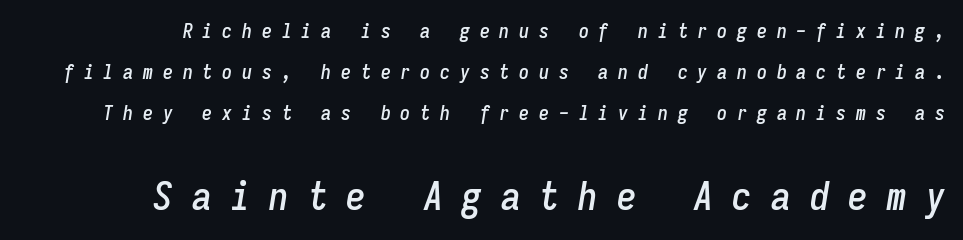
The image shows 39 px condensed type, italic (leaning right), monospaced; set loose line spacing (2.04x), unusually wide letter spacing (+0.49 em), not underlined; the second (bottom) block is 1.95x larger; low stroke contrast and a medium x-height.
